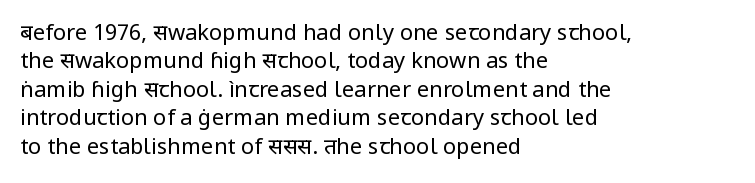
{"italic": "no", "bold": "no", "underline": "no", "align": "left", "line_spacing": "normal", "line_spacing_ratio": 1.29, "letter_spacing": "normal", "letter_spacing_em": 0.0, "glyph_px": 22}
